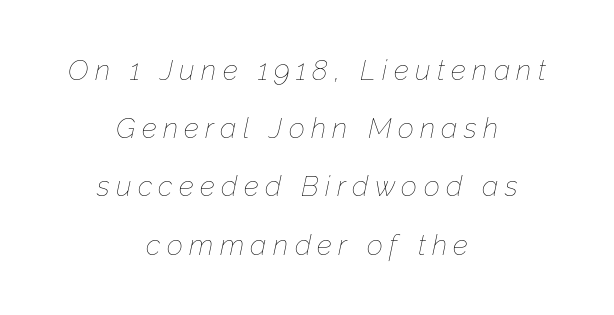
These lines are rendered in a variable-pitch font. Is the stroke heavy? The answer is a plain regular-or-lighter. Short and long lines alike share a common midpoint. Someone cranked the tracking dial way up on this one. The designer dialed line spacing up above the default. Tall strokes in this sample are angled rather than plumb.
